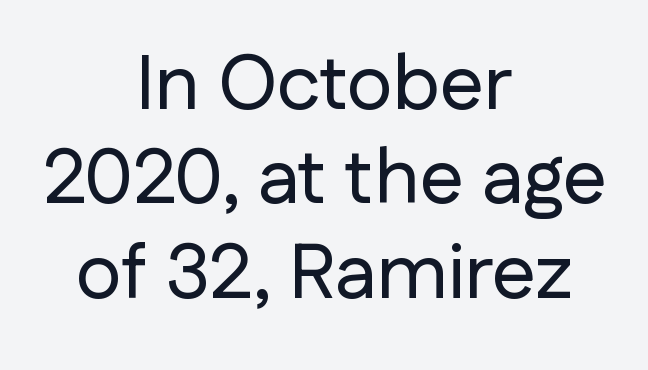
{"serif": "no", "italic": "no", "width": "normal", "stroke_contrast": "low", "x_height": "medium", "monospaced": "no", "underline": "no", "align": "center", "line_spacing_ratio": 1.21, "letter_spacing": "normal", "letter_spacing_em": 0.0, "glyph_px": 78}
